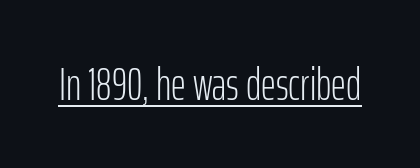
{"serif": "no", "italic": "no", "bold": "no", "weight": "light", "width": "condensed", "stroke_contrast": "low", "x_height": "medium", "monospaced": "no", "underline": "yes", "letter_spacing": "normal", "letter_spacing_em": 0.0, "glyph_px": 46}
